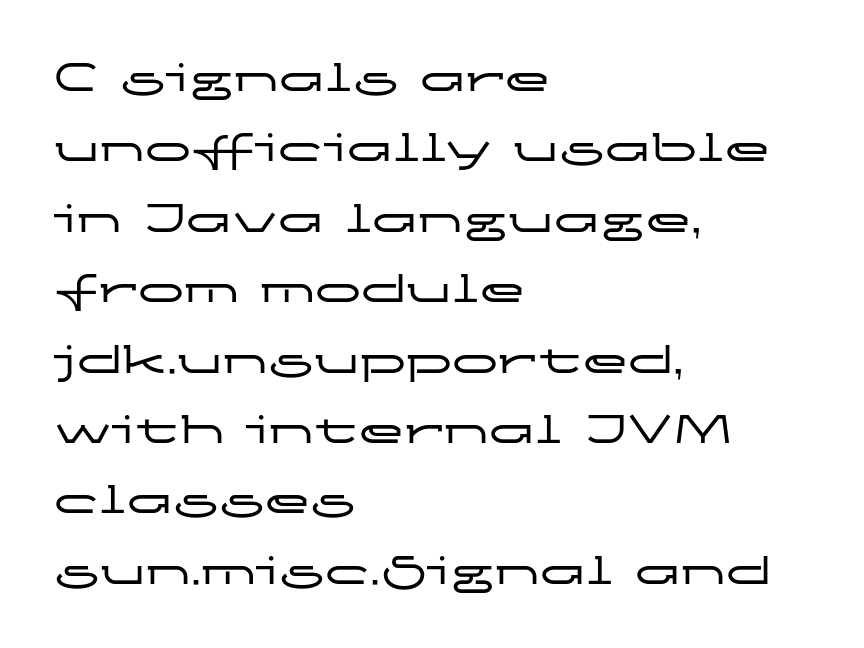
The image shows 46 px wide sans-serif type, upright; set left-aligned, normal line spacing (1.53x), normal letter spacing, not underlined; low stroke contrast and a medium x-height.
